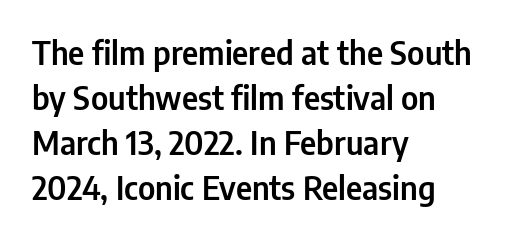
Q: Is the text italic (slanted)? A: No, it is upright.
Q: Is the typeface a serif or a sans-serif typeface? A: Sans-serif.
Q: Is the text underlined? A: No.
Q: How is the paragraph aligned? A: Left-aligned.
Q: Is the spacing between letters normal or unusually wide? A: Normal.
Q: Is the spacing between lines tight, normal or loose? A: Normal.
Q: Width (condensed, normal, or wide)? A: Condensed.
Q: Stroke contrast? A: Low.
Q: x-height? A: Medium.
Q: Monospaced? A: No.
